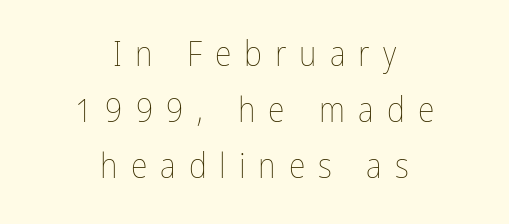
{"italic": "no", "bold": "no", "weight": "thin", "width": "condensed", "stroke_contrast": "low", "x_height": "medium", "monospaced": "no", "underline": "no", "align": "center", "line_spacing": "normal", "line_spacing_ratio": 1.65, "letter_spacing": "wide", "letter_spacing_em": 0.38, "glyph_px": 34}
